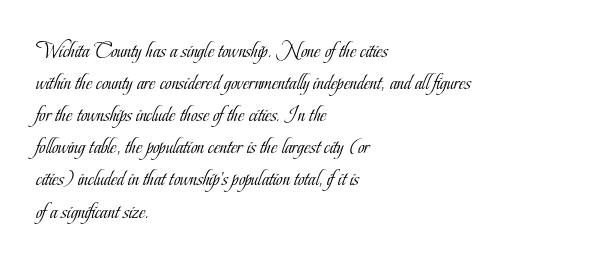
Q: Is the text bold? A: No.
Q: Is the text italic (slanted)? A: Yes.
Q: Is the text underlined? A: No.
Q: How is the paragraph aligned? A: Left-aligned.
Q: Is the spacing between letters normal or unusually wide? A: Normal.
Q: Is the spacing between lines tight, normal or loose? A: Normal.
